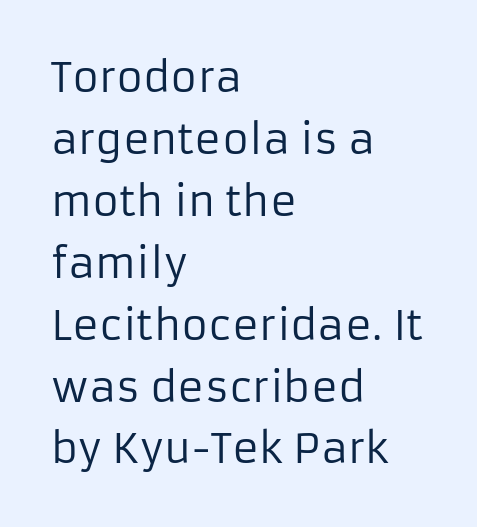
Characters follow at the spacing the type designer built in. What's the leading like? Ordinary, nothing unusual. Descenders hang freely into open space. Each letter's strokes conclude bluntly, with no projecting serifs. The compositor pushed each line to the left boundary. Character widths vary here, with narrow letters taking less room than wide ones.
